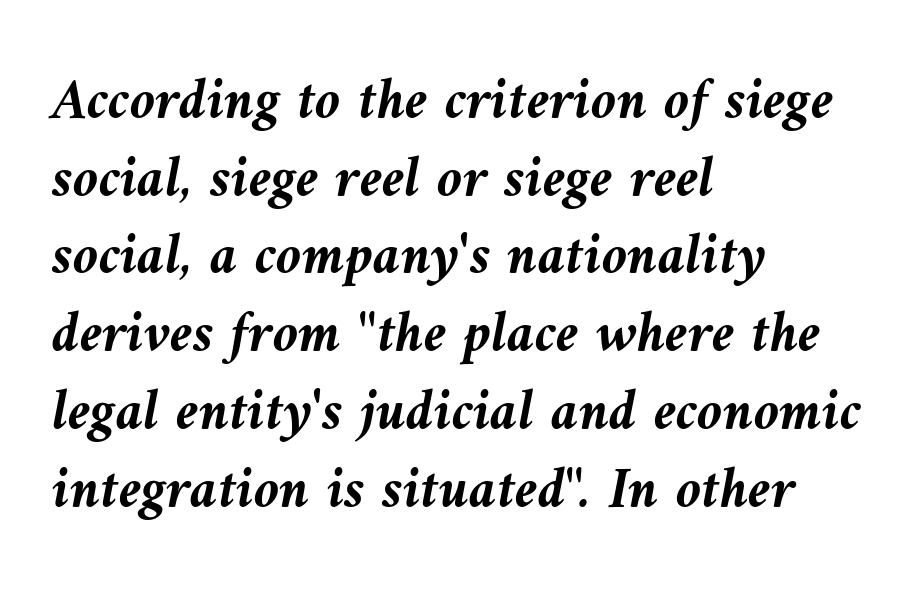
The image shows 58 px semibold type, italic (leaning left); set left-aligned, normal line spacing (1.34x), normal letter spacing, not underlined; medium stroke contrast and a medium x-height.
